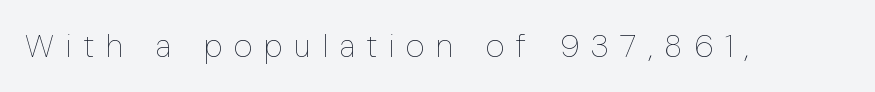
The image shows 32 px thin, condensed type, upright; set unusually wide letter spacing (+0.37 em), not underlined; low stroke contrast and a medium x-height.
